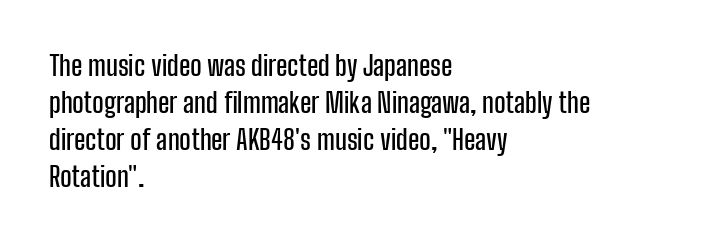
A typesetter would call this zero additional tracking. Notice how descenders clear the ascenders below comfortably — that's standard leading. Ordinary non-slanted type is in use. Letters rest on an invisible, unmarked baseline.
